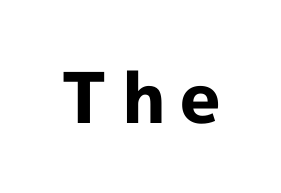
The image shows 70 px bold sans-serif type, upright; set unusually wide letter spacing (+0.2 em), not underlined; a medium x-height.
